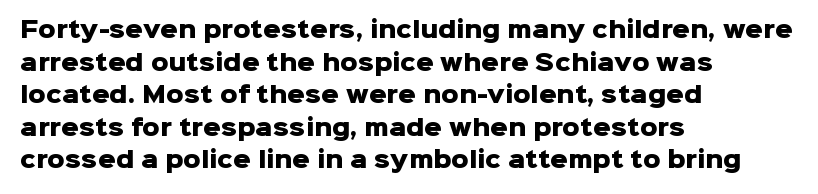
{"italic": "no", "bold": "yes", "underline": "no", "align": "left", "line_spacing": "normal", "line_spacing_ratio": 1.48, "letter_spacing": "normal", "letter_spacing_em": 0.0, "glyph_px": 22}
